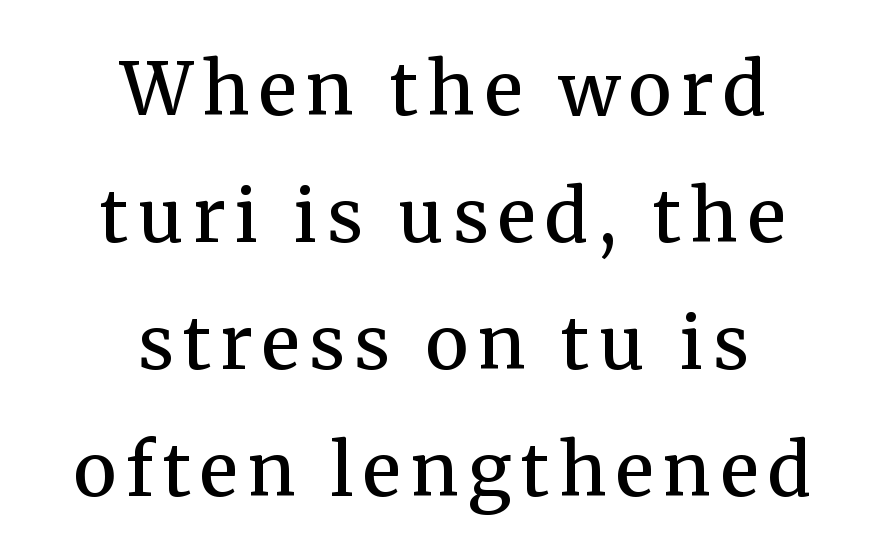
Check under the words: just untouched page. A roman cut, with each character standing at attention. The designer went with a serif here, giving each stem small feet. Students, this is semibold: more ink than regular, less than bold. Both edges are ragged and mirror each other, which tells us the setting is centered. The rendering uses natural spacing where letterforms have individual widths.
